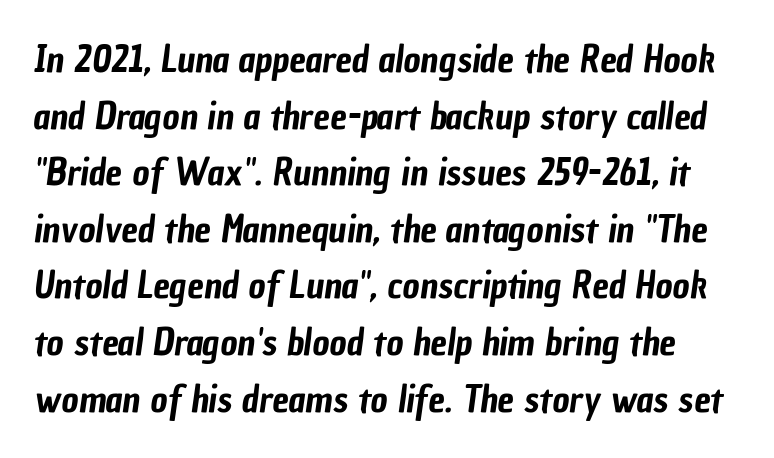
{"serif": "no", "width": "condensed", "stroke_contrast": "low", "x_height": "medium", "monospaced": "no", "underline": "no", "line_spacing": "normal", "line_spacing_ratio": 1.53, "letter_spacing": "normal", "letter_spacing_em": 0.0, "glyph_px": 37}
